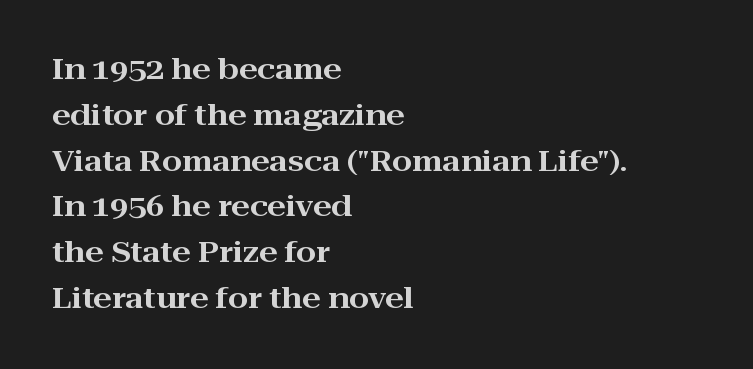
These lines are rendered in a variable-pitch font. The lettering holds an erect, upright posture throughout. Students, observe: this is what conventionally led text looks like. These lines stack with their left ends in a neat column.
